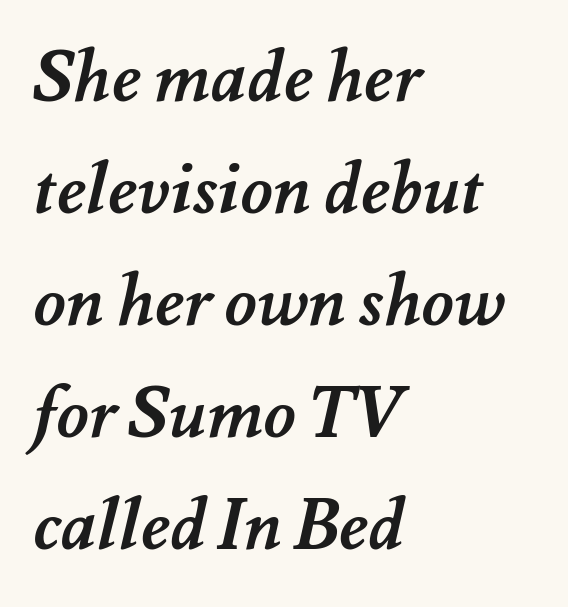
The tracking reads as untouched default to a designer's eye. One-word summary of the alignment: left. Caption: bold face, heavy strokes. Clear beneath every line of the passage. Is this a fixed-width face? No — the glyphs have proportional, varying widths.
